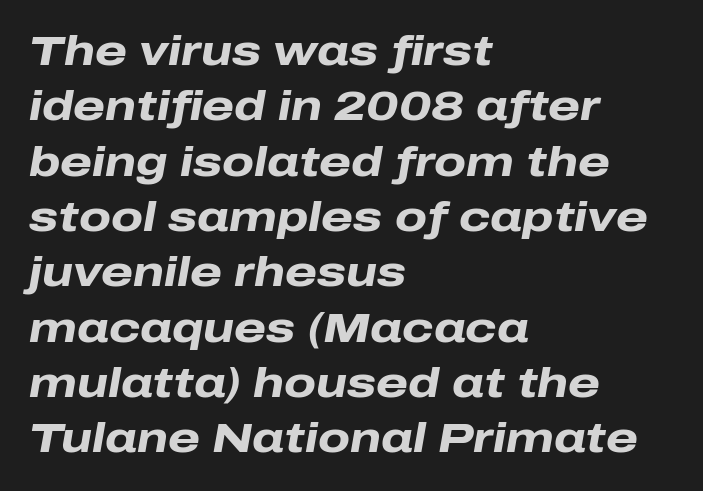
{"italic": "yes", "lean": "right", "slant_degrees": 10, "bold": "yes", "weight": "heavy", "width": "wide", "stroke_contrast": "low", "x_height": "medium", "monospaced": "no", "underline": "no", "align": "left", "line_spacing": "normal", "line_spacing_ratio": 1.35, "letter_spacing": "normal", "letter_spacing_em": 0.0, "glyph_px": 41}
